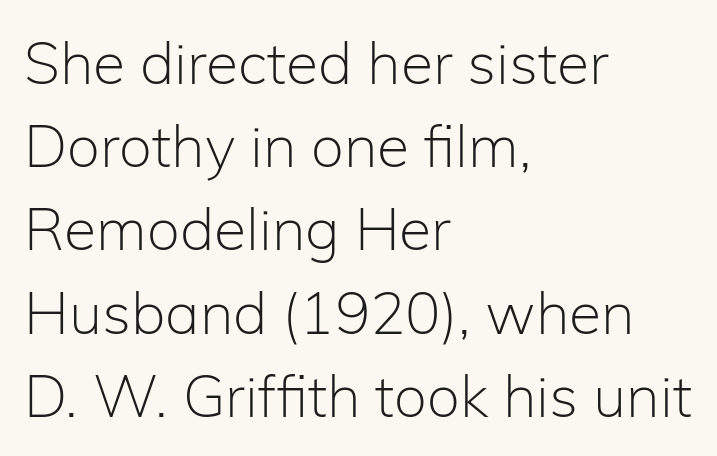
This sample uses an upright cut, with every glyph sitting square on the baseline. Observe the ordinary spacing: letters are neighbours, not strangers. The line-height multiplier appears to be the usual default. Here the designer chose a conventional face with non-uniform glyph widths. The rag falls on the right side of this text block. Words float on clear page, feet unadorned.
